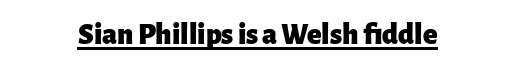
Q: Is the text bold? A: Yes.
Q: Is the text italic (slanted)? A: No, it is upright.
Q: Is the typeface a serif or a sans-serif typeface? A: Sans-serif.
Q: Is the text underlined? A: Yes.
Q: How is the paragraph aligned? A: Centered.
Q: Is the spacing between letters normal or unusually wide? A: Normal.
Q: Width (condensed, normal, or wide)? A: Normal.
Q: Stroke contrast? A: Low.
Q: x-height? A: Medium.
Q: Monospaced? A: No.
